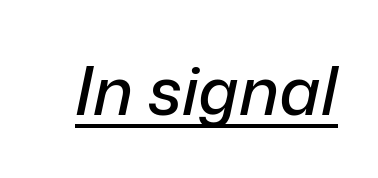
{"italic": "yes", "lean": "right", "slant_degrees": 12, "width": "normal", "stroke_contrast": "low", "x_height": "medium", "monospaced": "no", "underline": "yes", "letter_spacing": "normal", "letter_spacing_em": 0.0, "glyph_px": 67}
